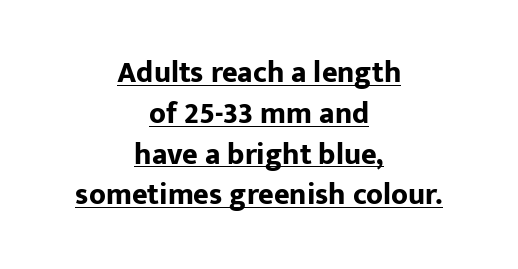
{"serif": "no", "italic": "no", "bold": "yes", "weight": "bold", "width": "normal", "stroke_contrast": "low", "x_height": "medium", "monospaced": "no", "underline": "yes", "align": "center", "line_spacing": "normal", "line_spacing_ratio": 1.36, "letter_spacing": "normal", "letter_spacing_em": 0.0, "glyph_px": 30}
